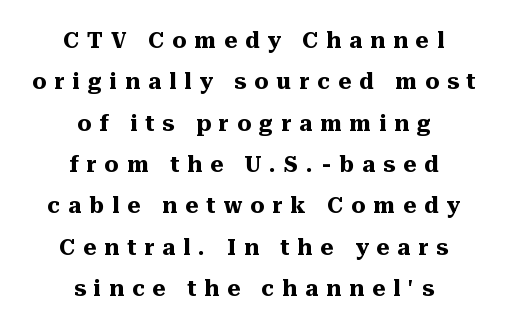
{"italic": "no", "bold": "yes", "underline": "no", "align": "center", "line_spacing_ratio": 1.88, "letter_spacing": "wide", "letter_spacing_em": 0.37, "glyph_px": 22}
